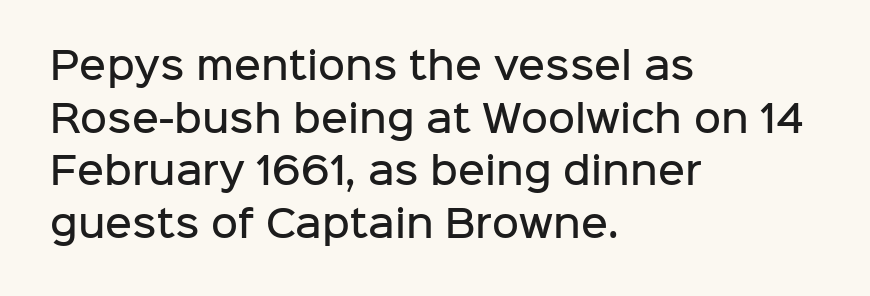
{"serif": "no", "italic": "no", "bold": "semi", "weight": "semibold", "width": "normal", "stroke_contrast": "low", "x_height": "medium", "monospaced": "no", "underline": "no", "align": "left", "line_spacing": "normal", "line_spacing_ratio": 1.42, "letter_spacing": "normal", "letter_spacing_em": 0.0, "glyph_px": 37}
